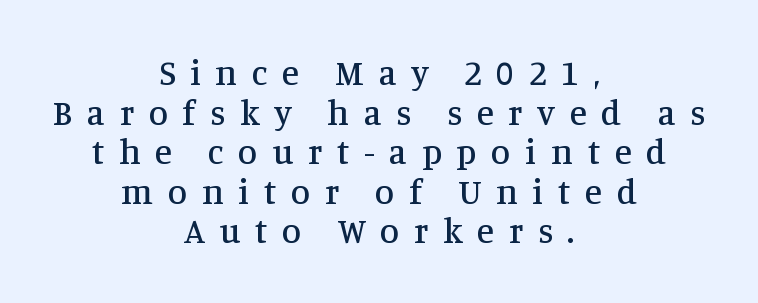
The passage shown has open, widely tracked lettering throughout. These lines are rendered in a variable-pitch font. It's the straight-up-and-down kind of type. Visually the block forms a symmetrical silhouette, jagged on both flanks. A typesetter would call this leading minimal, almost set solid.
